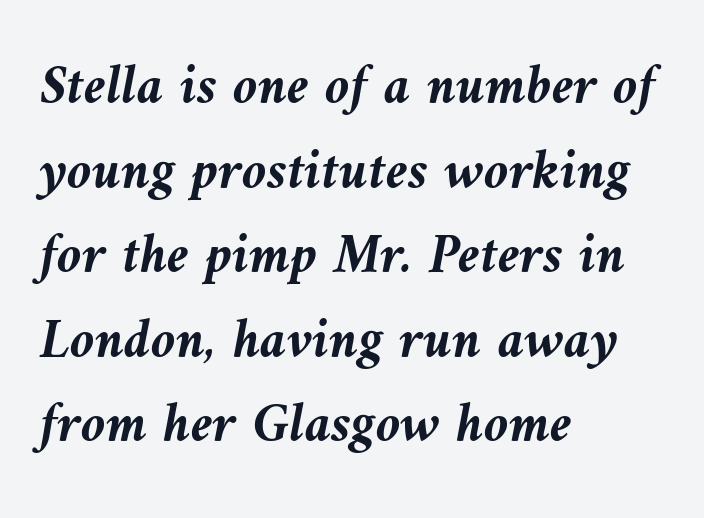
The image shows 56 px semibold type, italic (leaning left); set left-aligned, normal line spacing (1.51x), normal letter spacing, not underlined; medium stroke contrast and a medium x-height.
